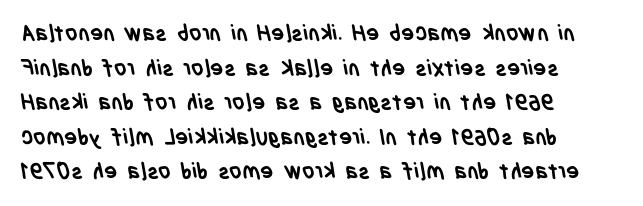
{"bold": "yes", "underline": "no", "align": "left", "line_spacing": "normal", "line_spacing_ratio": 1.57, "letter_spacing": "normal", "letter_spacing_em": 0.0, "glyph_px": 22}
